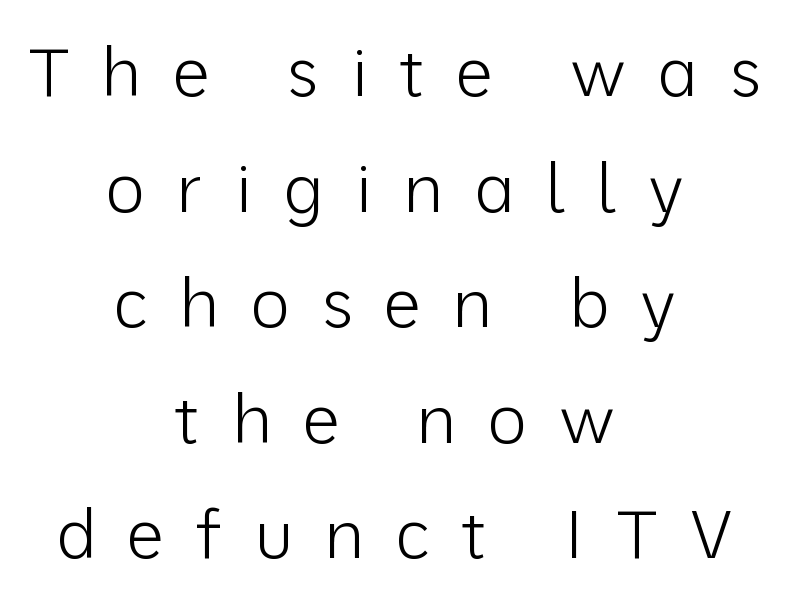
{"serif": "no", "italic": "no", "bold": "no", "weight": "light", "width": "normal", "stroke_contrast": "low", "x_height": "medium", "monospaced": "no", "underline": "no", "align": "center", "line_spacing": "normal", "line_spacing_ratio": 1.7, "letter_spacing": "wide", "letter_spacing_em": 0.45, "glyph_px": 68}
